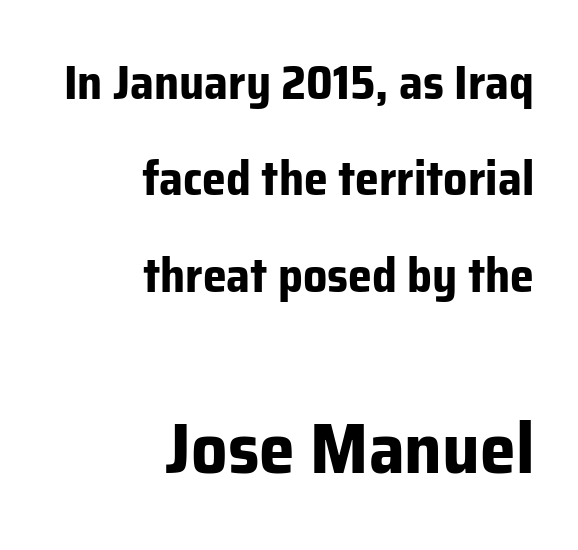
The image shows 72 px bold sans-serif type, upright; set right-aligned, loose line spacing (2.01x), normal letter spacing, not underlined; the second (bottom) block is 1.5x larger; low stroke contrast and a medium x-height.
